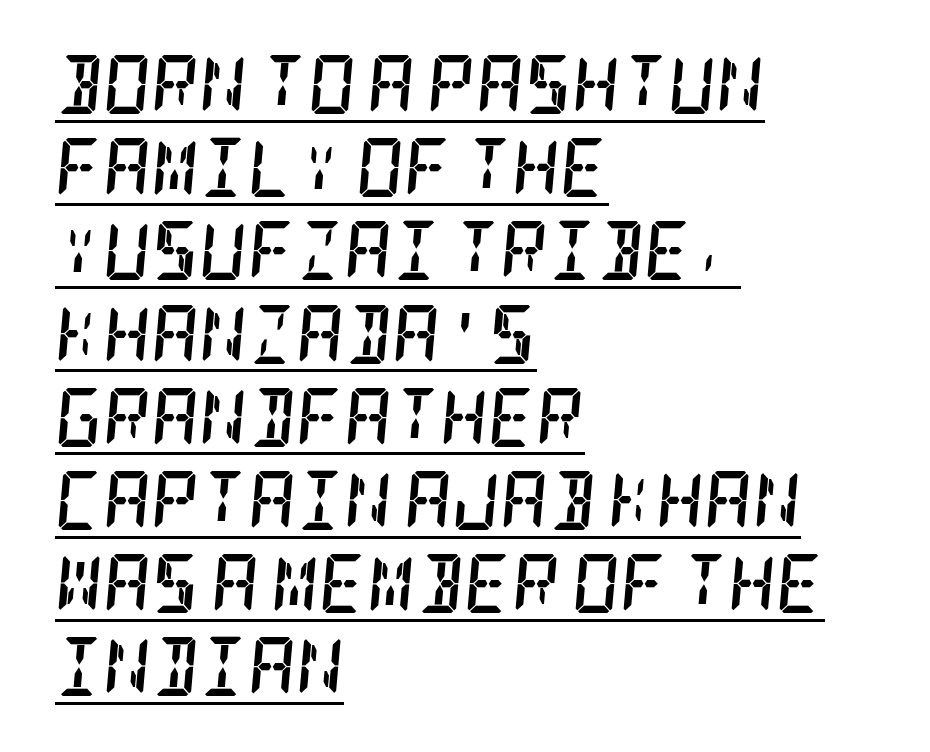
The image shows 59 px semibold, condensed serif type, italic (leaning right); set left-aligned, normal line spacing (1.41x), normal letter spacing, underlined; low stroke contrast and a large x-height.
